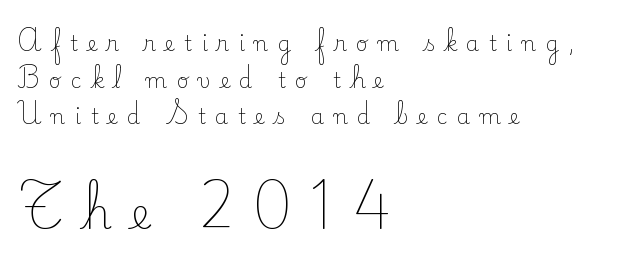
Lines of text with bare space underneath. To sum up the face: it has serifs. Typeset ragged right — the left edge is the straight one. The typography opts for an upright posture over an oblique one.
